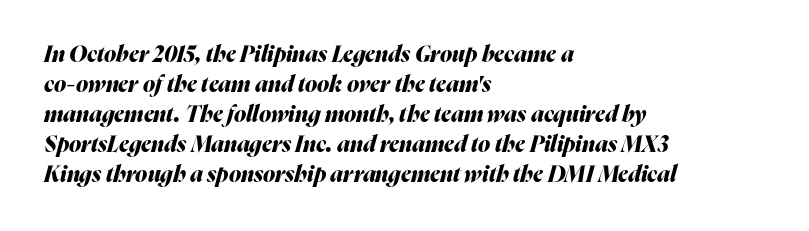
Q: Is the text bold? A: Yes.
Q: Is the text italic (slanted)? A: Yes, it leans right by about 16 degrees.
Q: Is the text underlined? A: No.
Q: How is the paragraph aligned? A: Left-aligned.
Q: Is the spacing between letters normal or unusually wide? A: Normal.
Q: Is the spacing between lines tight, normal or loose? A: Normal.
